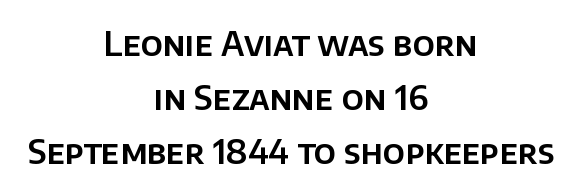
{"serif": "no", "italic": "no", "width": "normal", "stroke_contrast": "low", "x_height": "large", "monospaced": "no", "underline": "no", "align": "center", "line_spacing": "normal", "line_spacing_ratio": 1.63, "letter_spacing": "normal", "letter_spacing_em": 0.0, "glyph_px": 33}
